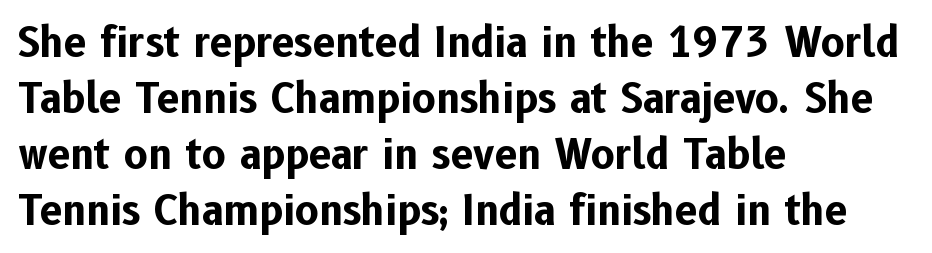
Q: Is the text bold? A: Yes.
Q: Is the text italic (slanted)? A: No, it is upright.
Q: Is the typeface a serif or a sans-serif typeface? A: Sans-serif.
Q: Is the text underlined? A: No.
Q: How is the paragraph aligned? A: Left-aligned.
Q: Is the spacing between letters normal or unusually wide? A: Normal.
Q: Is the spacing between lines tight, normal or loose? A: Normal.
Q: Width (condensed, normal, or wide)? A: Normal.
Q: Stroke contrast? A: Low.
Q: x-height? A: Medium.
Q: Monospaced? A: No.
